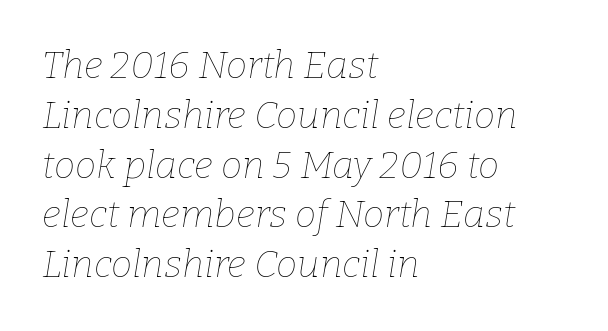
Line spacing here is normal. Beneath every word, the page is bare. The rag falls on the right side of this text block. Looks like regular typesetting: each glyph gets only the width it needs.
